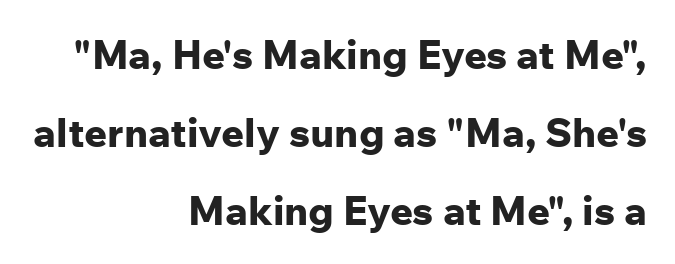
Q: Is the text bold? A: Yes.
Q: Is the text italic (slanted)? A: No, it is upright.
Q: Is the typeface a serif or a sans-serif typeface? A: Sans-serif.
Q: Is the text underlined? A: No.
Q: How is the paragraph aligned? A: Right-aligned.
Q: Is the spacing between letters normal or unusually wide? A: Normal.
Q: Is the spacing between lines tight, normal or loose? A: Loose.
Q: Width (condensed, normal, or wide)? A: Normal.
Q: Stroke contrast? A: Low.
Q: x-height? A: Medium.
Q: Monospaced? A: No.
